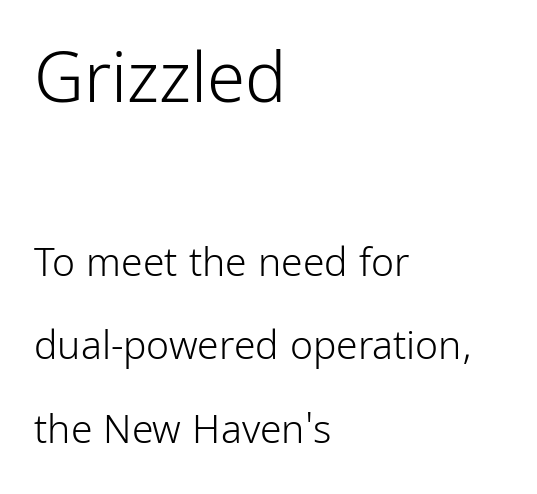
Q: Is the text bold? A: No.
Q: Is the text italic (slanted)? A: No, it is upright.
Q: Is the typeface a serif or a sans-serif typeface? A: Sans-serif.
Q: Is the text underlined? A: No.
Q: How is the paragraph aligned? A: Left-aligned.
Q: Is the spacing between letters normal or unusually wide? A: Normal.
Q: Is the spacing between lines tight, normal or loose? A: Loose.
Q: Which block of text is set in a larger size, the first (top) or the second (bottom)? A: The first (top) one.
Q: Width (condensed, normal, or wide)? A: Condensed.
Q: Stroke contrast? A: Low.
Q: x-height? A: Medium.
Q: Monospaced? A: No.
